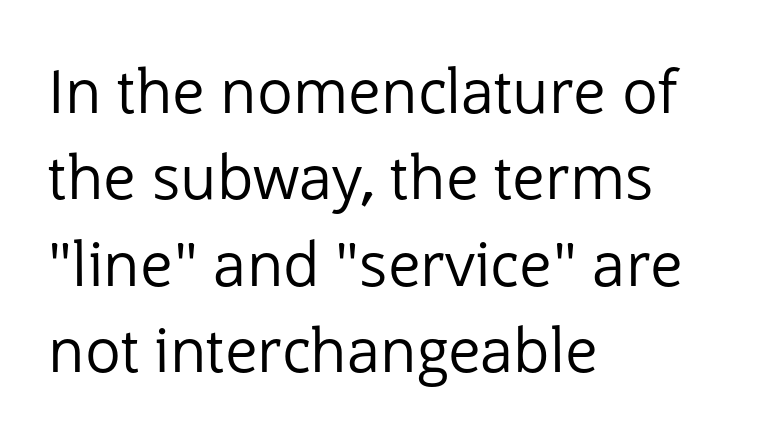
The image shows 60 px regular-weight sans-serif type, upright; set left-aligned, normal line spacing (1.44x), normal letter spacing, not underlined; low stroke contrast and a medium x-height.
